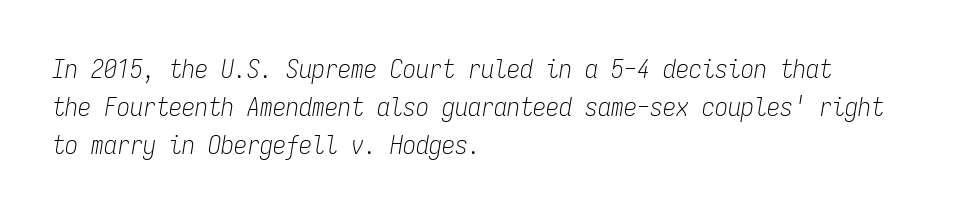
The image shows 26 px text type, italic (leaning right); set left-aligned, normal line spacing (1.47x), normal letter spacing, not underlined.
